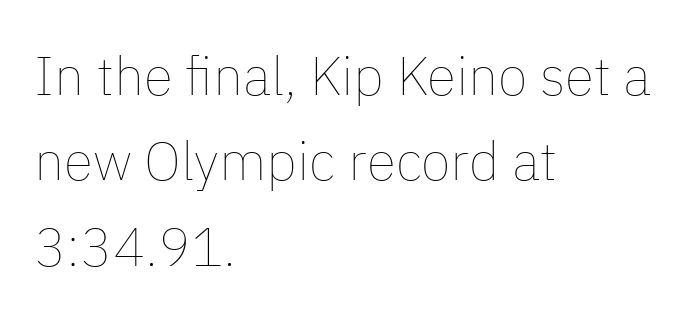
The image shows 54 px thin type, upright; set left-aligned, normal line spacing (1.58x), normal letter spacing, not underlined; low stroke contrast and a medium x-height.
